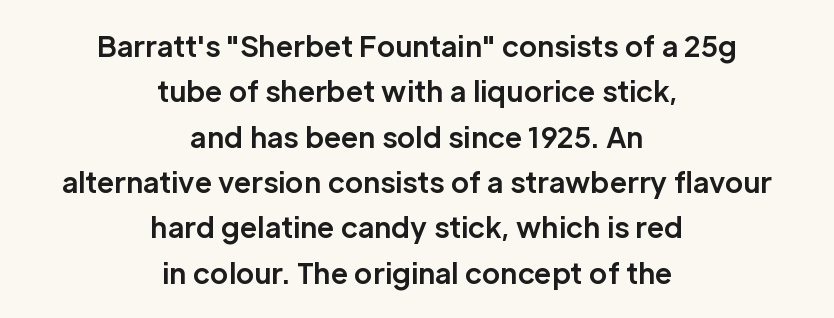
Q: Is the text bold? A: Yes.
Q: Is the text italic (slanted)? A: No, it is upright.
Q: Is the typeface a serif or a sans-serif typeface? A: Sans-serif.
Q: Is the text underlined? A: No.
Q: How is the paragraph aligned? A: Centered.
Q: Is the spacing between letters normal or unusually wide? A: Normal.
Q: Is the spacing between lines tight, normal or loose? A: Normal.
Q: Width (condensed, normal, or wide)? A: Normal.
Q: Stroke contrast? A: Low.
Q: x-height? A: Medium.
Q: Monospaced? A: No.
